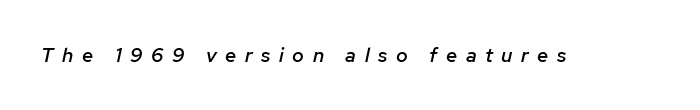
The image shows 20 px text type, italic (leaning right); set unusually wide letter spacing (+0.43 em), not underlined.
